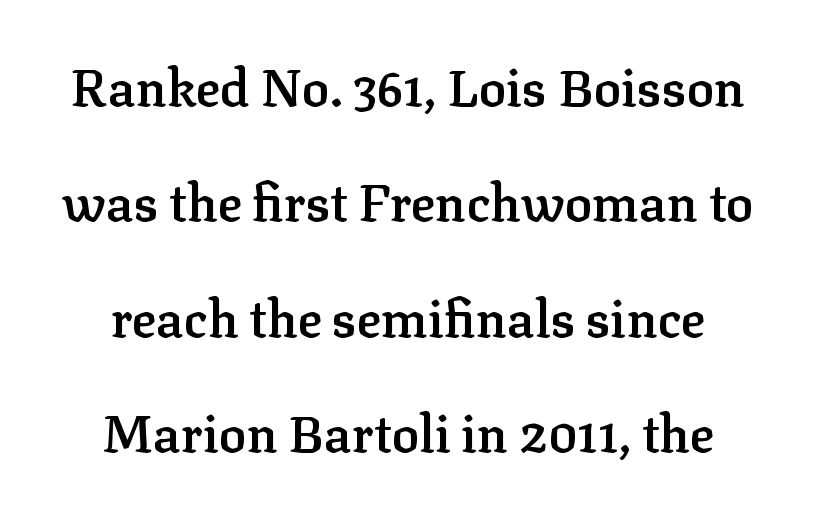
The image shows 51 px semibold serif type, upright; set centered, loose line spacing (2.26x), normal letter spacing, not underlined; low stroke contrast and a medium x-height.
